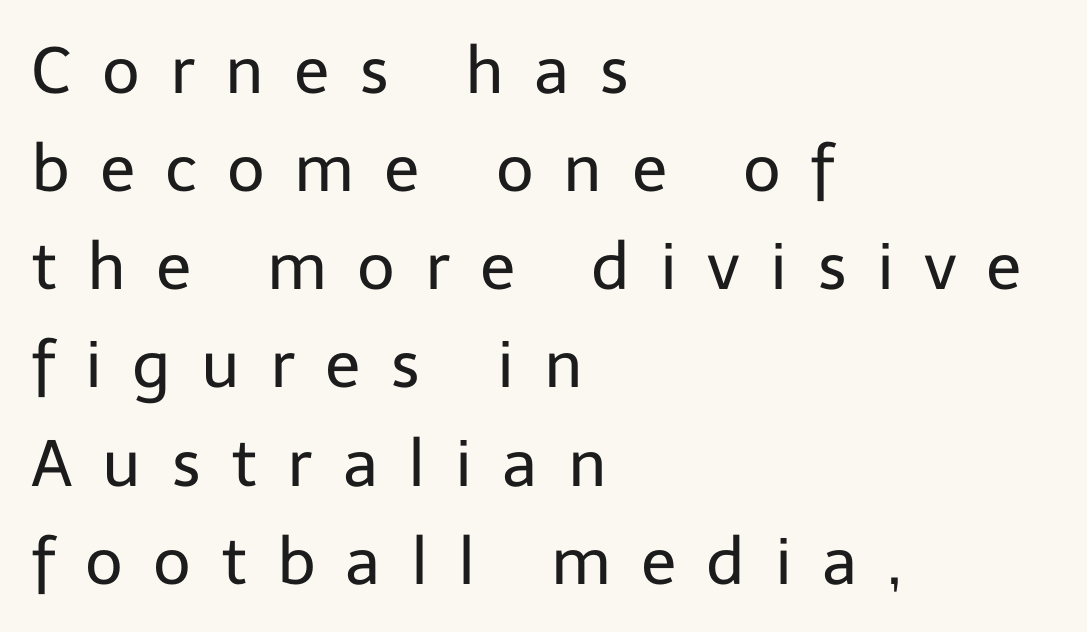
{"serif": "no", "italic": "no", "bold": "no", "weight": "regular", "width": "normal", "stroke_contrast": "low", "x_height": "medium", "monospaced": "no", "underline": "no", "align": "left", "line_spacing": "normal", "line_spacing_ratio": 1.51, "letter_spacing": "wide", "letter_spacing_em": 0.46, "glyph_px": 65}
